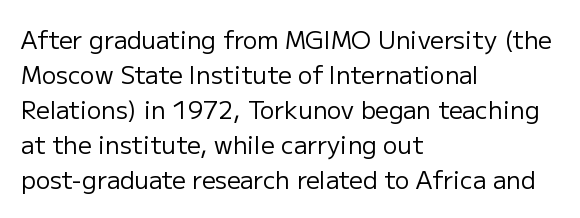
No word sits above an underline. This is the regular roman posture of the typeface. The lines in this sample share a left origin and differ only in where they stop. Successive baselines arrive at the customary interval.
